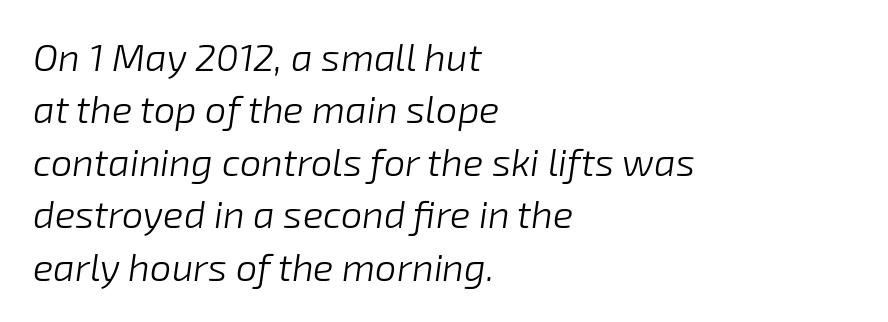
The whole block is typeset with a tilt. Do the characters align in a grid? No, the font is proportional. Horizontal bands of white between lines are of average thickness. Short note: letters normally spaced.
